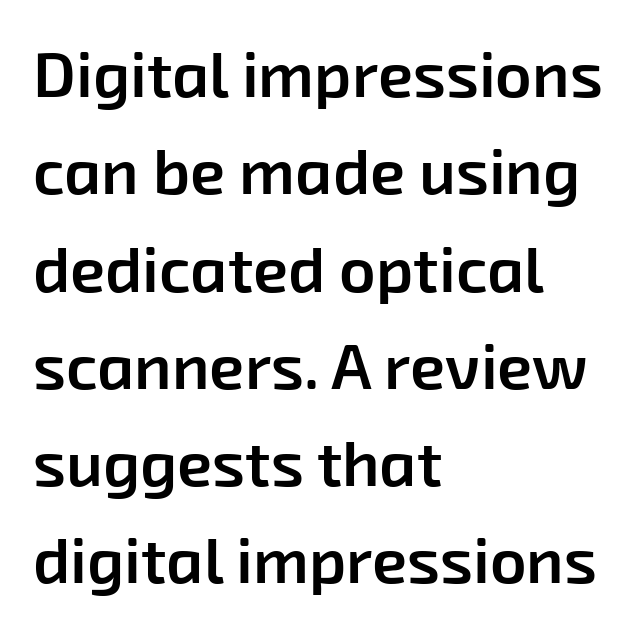
The image shows 64 px semibold sans-serif type; set left-aligned, normal line spacing (1.52x), normal letter spacing, not underlined; low stroke contrast and a medium x-height.
